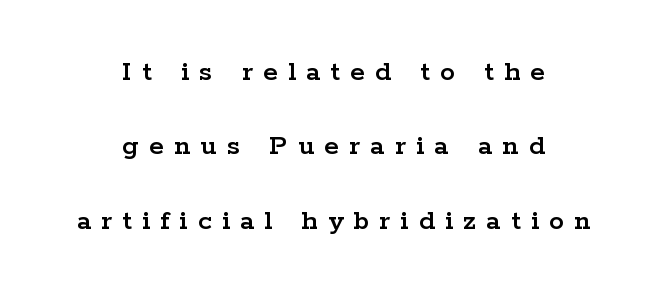
{"serif": "yes", "italic": "no", "width": "wide", "stroke_contrast": "low", "x_height": "medium", "monospaced": "no", "underline": "no", "align": "center", "line_spacing": "loose", "line_spacing_ratio": 2.48, "letter_spacing": "wide", "letter_spacing_em": 0.34, "glyph_px": 30}
